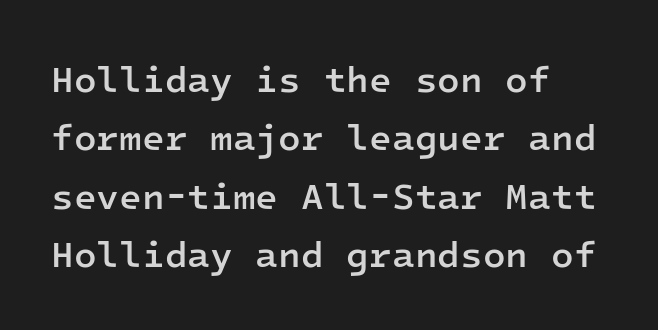
Q: Is the text bold? A: Semi-bold.
Q: Is the text italic (slanted)? A: No, it is upright.
Q: Is the typeface a serif or a sans-serif typeface? A: Sans-serif.
Q: Is the text underlined? A: No.
Q: How is the paragraph aligned? A: Left-aligned.
Q: Is the spacing between letters normal or unusually wide? A: Normal.
Q: Is the spacing between lines tight, normal or loose? A: Normal.
Q: Width (condensed, normal, or wide)? A: Normal.
Q: Stroke contrast? A: Low.
Q: x-height? A: Medium.
Q: Monospaced? A: Yes.
